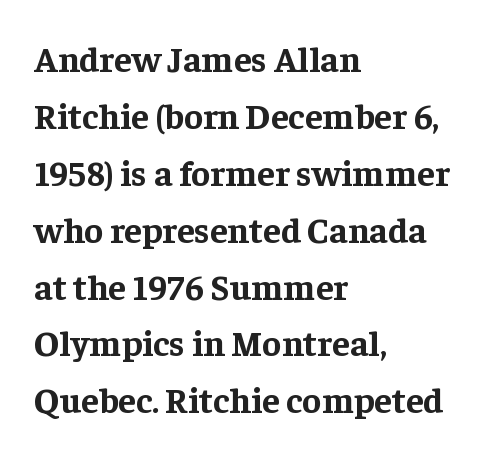
The image shows 36 px bold serif type, upright; set left-aligned, normal line spacing (1.58x), normal letter spacing, not underlined; low stroke contrast and a medium x-height.
